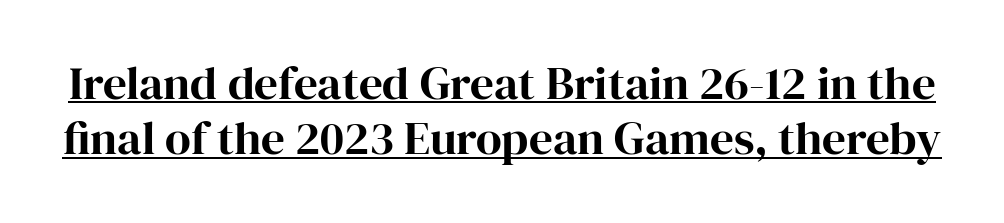
{"serif": "yes", "italic": "no", "width": "normal", "stroke_contrast": "high", "x_height": "medium", "monospaced": "no", "underline": "yes", "line_spacing_ratio": 1.18, "letter_spacing": "normal", "letter_spacing_em": 0.0, "glyph_px": 47}
